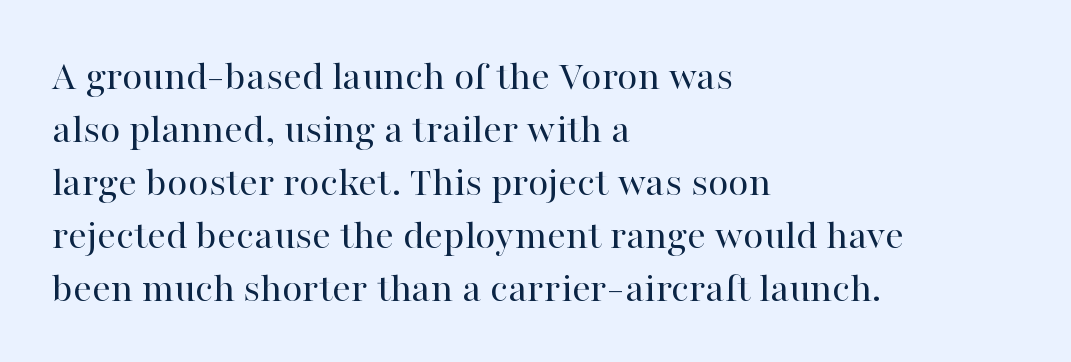
{"serif": "yes", "italic": "no", "bold": "no", "weight": "regular", "width": "normal", "stroke_contrast": "high", "x_height": "medium", "monospaced": "no", "underline": "no", "align": "left", "line_spacing": "normal", "line_spacing_ratio": 1.26, "letter_spacing": "normal", "letter_spacing_em": 0.0, "glyph_px": 42}
